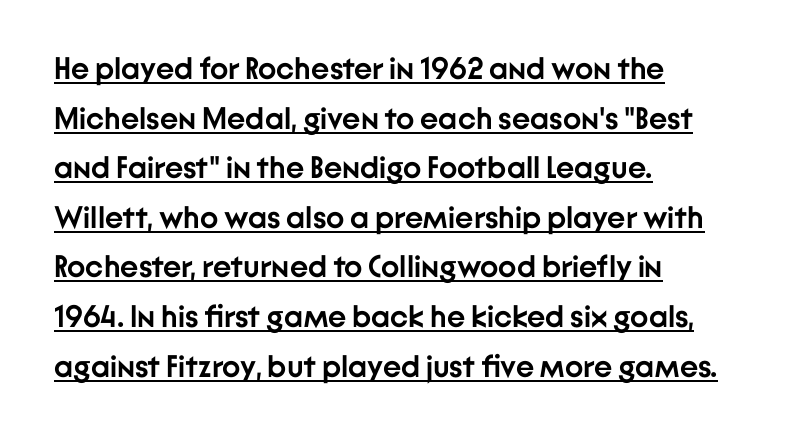
Q: Is the text bold? A: Yes.
Q: Is the text italic (slanted)? A: No, it is upright.
Q: Is the typeface a serif or a sans-serif typeface? A: Sans-serif.
Q: Is the text underlined? A: Yes.
Q: How is the paragraph aligned? A: Left-aligned.
Q: Is the spacing between letters normal or unusually wide? A: Normal.
Q: Is the spacing between lines tight, normal or loose? A: Normal.
Q: Width (condensed, normal, or wide)? A: Normal.
Q: Stroke contrast? A: Low.
Q: x-height? A: Medium.
Q: Monospaced? A: No.
